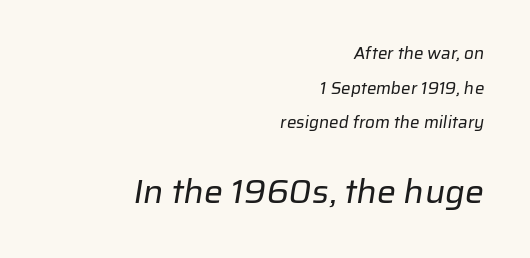
The rendering shows plain stroke endings on the letterforms — a sans-serif design. The second block has been scaled up relative to the first. Regarding leading, the lines here are spaced well apart. Each letter keeps its own natural width here, so spacing adapts to shape. The paragraph shown leans on its right margin. The passage shown is not underscored anywhere.
